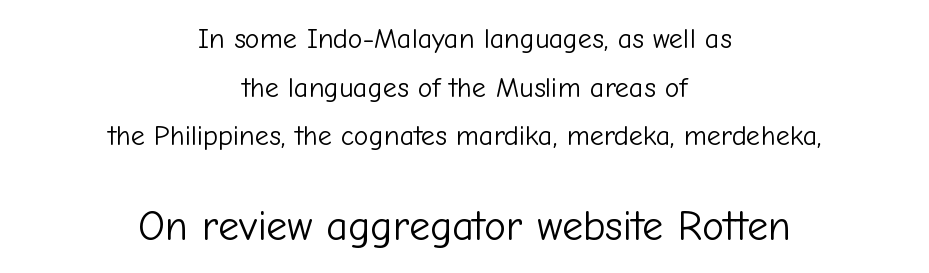
Nothing sits at the stroke ends, so this counts as sans-serif. Vertical strokes here are truly vertical. The space directly below the letters is spotless. Looks like regular typesetting: each glyph gets only the width it needs. No extra tracking has been applied to these lines. These glyphs show unthickened strokes, regular width or finer.
